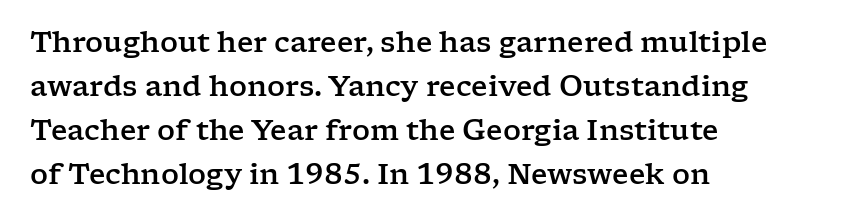
Bare-footed words on every line. This rendering employs a face with finishing strokes, i.e., a serif. The typesetter chose a ragged-right arrangement here. Do the characters align in a grid? No, the font is proportional.
